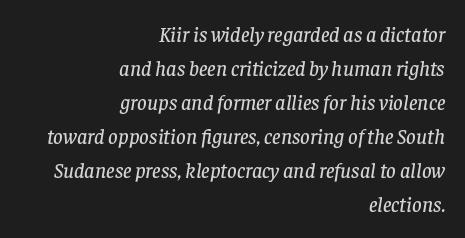
The image shows 21 px text type, italic (leaning right); set right-aligned, normal line spacing (1.62x), normal letter spacing, not underlined.
